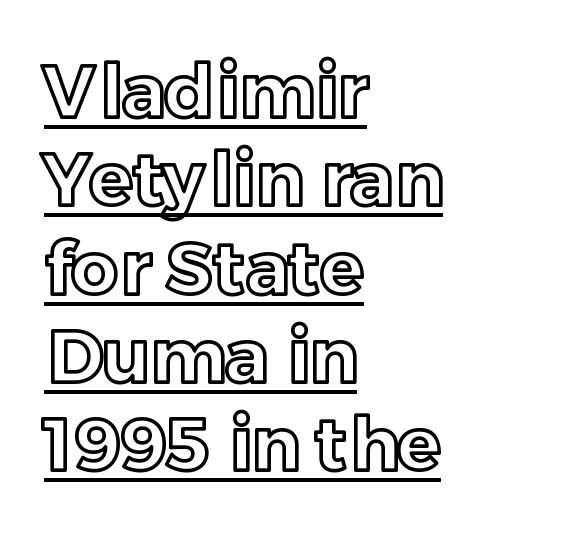
{"italic": "no", "width": "normal", "x_height": "medium", "monospaced": "no", "underline": "yes", "align": "left", "line_spacing_ratio": 1.21, "letter_spacing": "normal", "letter_spacing_em": 0.0, "glyph_px": 73}
